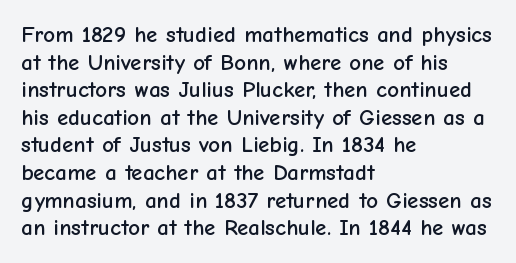
Q: Is the text italic (slanted)? A: No, it is upright.
Q: Is the text underlined? A: No.
Q: How is the paragraph aligned? A: Left-aligned.
Q: Is the spacing between letters normal or unusually wide? A: Normal.
